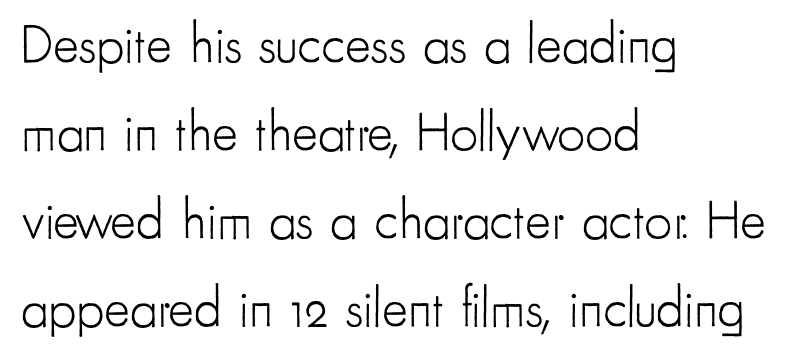
This is not heavy type; no bold has been used. Glance below the letters and you will spot only blank space. The type sits square on the baseline with zero lean. Leading: standard. Nobody touched the tracking dial on this one.
